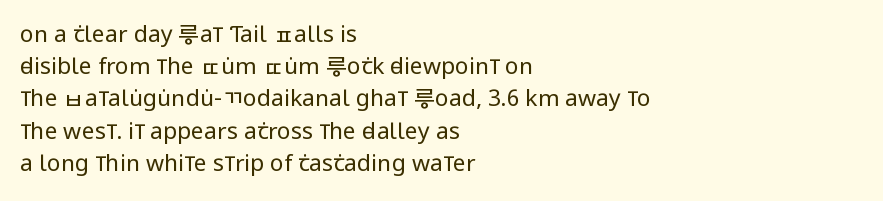
Regarding leading, the lines here are spaced in the standard way. The setting favours the left margin, as ordinary paragraphs usually do. The typeface has the unassuming heft of standard copy or less. The tracking reads as untouched default to a designer's eye. Type without underlining. Vertical strokes here are truly vertical.
